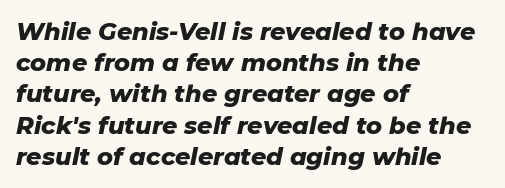
{"italic": "yes", "lean": "right", "slant_degrees": 11, "bold": "yes", "underline": "no", "align": "left", "line_spacing": "normal", "line_spacing_ratio": 1.3, "letter_spacing": "normal", "letter_spacing_em": 0.0, "glyph_px": 24}
